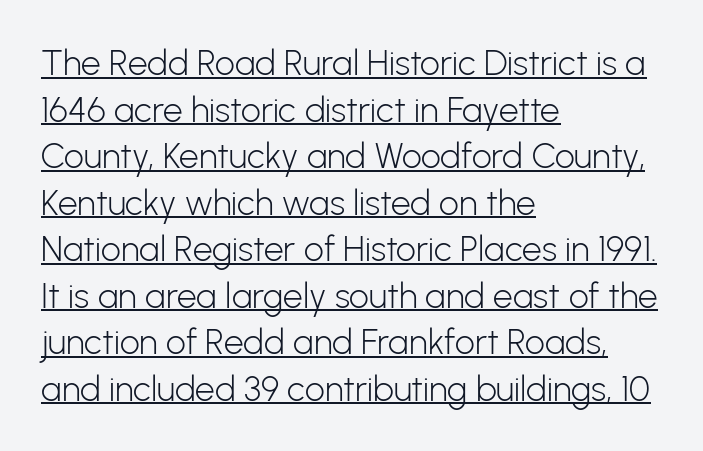
{"serif": "no", "italic": "no", "bold": "no", "weight": "light", "width": "normal", "stroke_contrast": "low", "x_height": "medium", "monospaced": "no", "underline": "yes", "align": "left", "line_spacing": "normal", "line_spacing_ratio": 1.33, "letter_spacing": "normal", "letter_spacing_em": 0.0, "glyph_px": 35}
